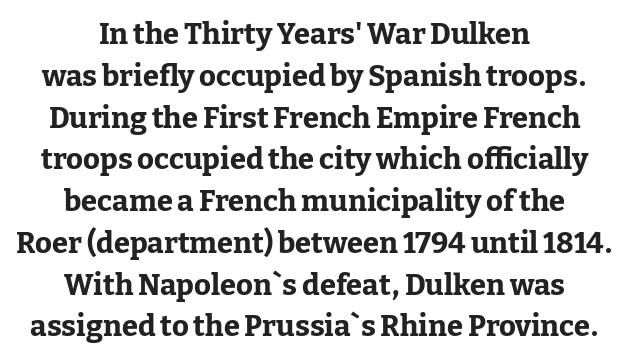
Q: Is the text bold? A: Yes.
Q: Is the text italic (slanted)? A: No, it is upright.
Q: Is the typeface a serif or a sans-serif typeface? A: Serif.
Q: Is the text underlined? A: No.
Q: How is the paragraph aligned? A: Centered.
Q: Is the spacing between letters normal or unusually wide? A: Normal.
Q: Is the spacing between lines tight, normal or loose? A: Normal.
Q: Width (condensed, normal, or wide)? A: Normal.
Q: Stroke contrast? A: Low.
Q: x-height? A: Medium.
Q: Monospaced? A: No.
